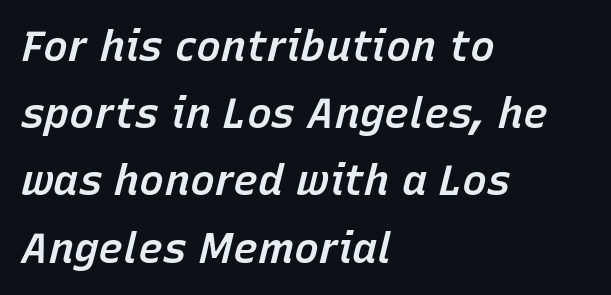
{"italic": "yes", "lean": "right", "slant_degrees": 15, "bold": "semi", "weight": "semibold", "width": "normal", "stroke_contrast": "low", "x_height": "medium", "monospaced": "no", "underline": "no", "align": "left", "line_spacing": "normal", "line_spacing_ratio": 1.6, "letter_spacing": "normal", "letter_spacing_em": 0.0, "glyph_px": 42}
